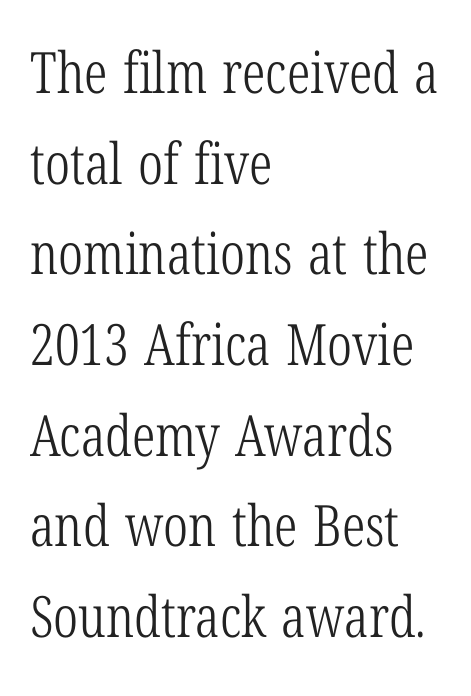
Q: Is the text bold? A: No.
Q: Is the text italic (slanted)? A: No, it is upright.
Q: Is the typeface a serif or a sans-serif typeface? A: Serif.
Q: Is the text underlined? A: No.
Q: How is the paragraph aligned? A: Left-aligned.
Q: Is the spacing between letters normal or unusually wide? A: Normal.
Q: Is the spacing between lines tight, normal or loose? A: Normal.
Q: Width (condensed, normal, or wide)? A: Condensed.
Q: Stroke contrast? A: Low.
Q: x-height? A: Medium.
Q: Monospaced? A: No.
